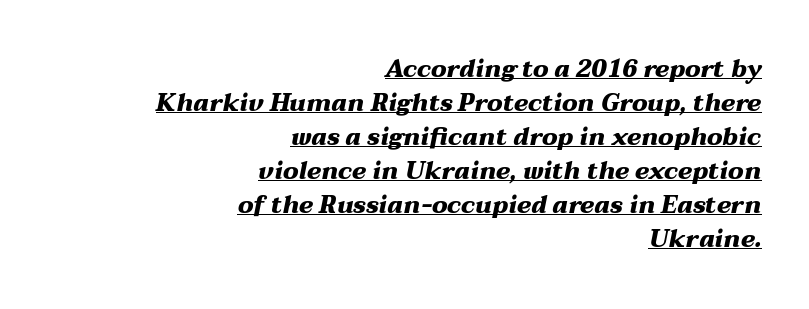
{"italic": "yes", "lean": "right", "slant_degrees": 12, "bold": "yes", "underline": "yes", "align": "right", "line_spacing": "normal", "line_spacing_ratio": 1.42, "letter_spacing": "normal", "letter_spacing_em": 0.0, "glyph_px": 24}
